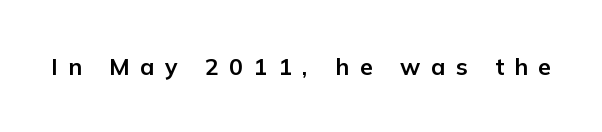
Q: Is the text bold? A: Yes.
Q: Is the text italic (slanted)? A: No, it is upright.
Q: Is the text underlined? A: No.
Q: Is the spacing between letters normal or unusually wide? A: Unusually wide.
